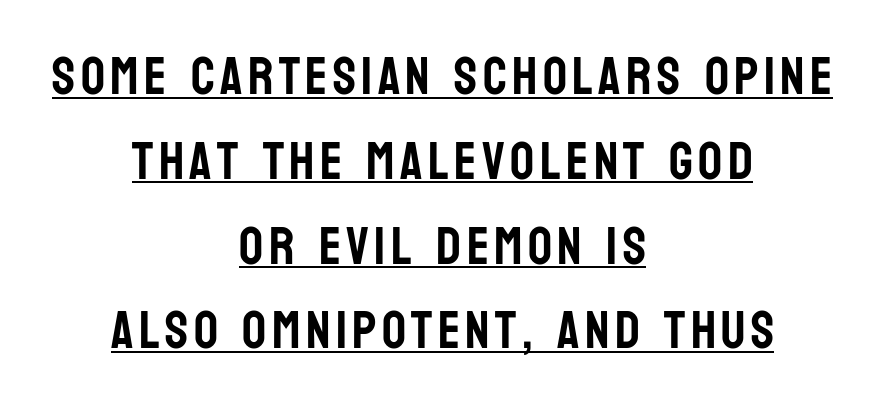
Summary of vertical rhythm: regular, with standard interline spacing. Note: no serifs on the glyphs. Caption: multi-line text, centered on the measure. The lettering stays uniformly vertical, giving the passage a roman look.
